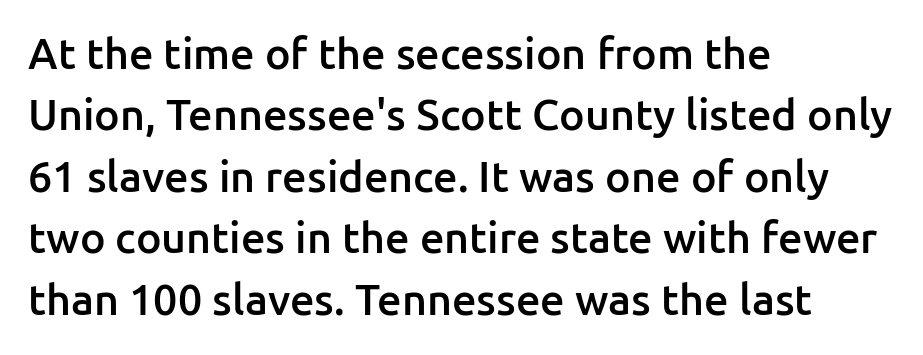
Q: Is the text bold? A: Semi-bold.
Q: Is the text italic (slanted)? A: No, it is upright.
Q: Is the typeface a serif or a sans-serif typeface? A: Sans-serif.
Q: Is the text underlined? A: No.
Q: How is the paragraph aligned? A: Left-aligned.
Q: Is the spacing between letters normal or unusually wide? A: Normal.
Q: Is the spacing between lines tight, normal or loose? A: Normal.
Q: Width (condensed, normal, or wide)? A: Normal.
Q: Stroke contrast? A: Low.
Q: x-height? A: Medium.
Q: Monospaced? A: No.
